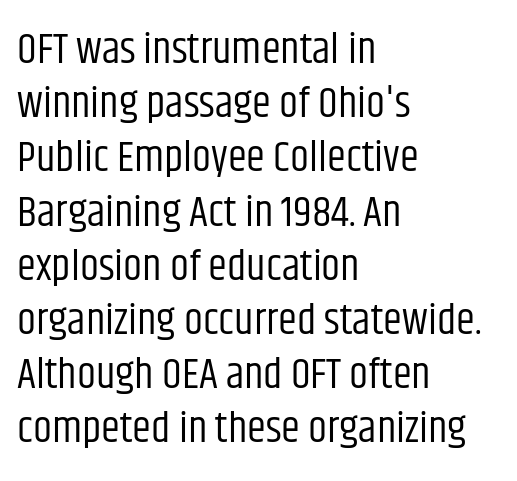
{"serif": "no", "italic": "no", "bold": "no", "weight": "regular", "width": "condensed", "stroke_contrast": "low", "x_height": "large", "monospaced": "no", "underline": "no", "align": "left", "line_spacing": "normal", "line_spacing_ratio": 1.26, "letter_spacing": "normal", "letter_spacing_em": 0.0, "glyph_px": 43}
